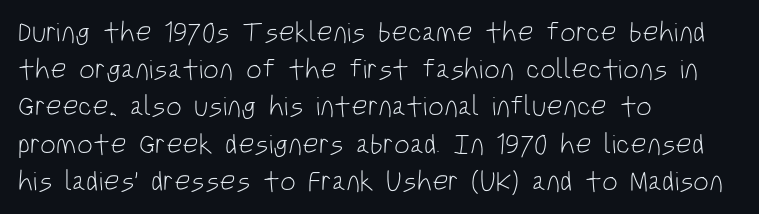
The image shows 28 px light, condensed sans-serif type, upright; set left-aligned, normal line spacing (1.33x), normal letter spacing, not underlined; low stroke contrast and a large x-height.
